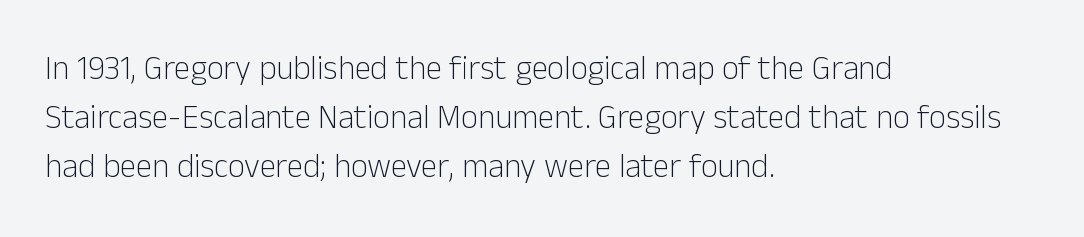
The image shows 33 px light sans-serif type, upright; set left-aligned, normal line spacing (1.49x), normal letter spacing, not underlined; low stroke contrast and a medium x-height.
